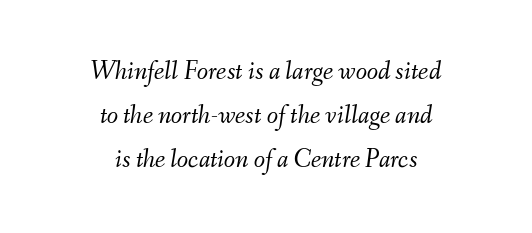
The image shows 26 px text type, italic (leaning right); set centered, normal line spacing (1.69x), normal letter spacing, not underlined.
